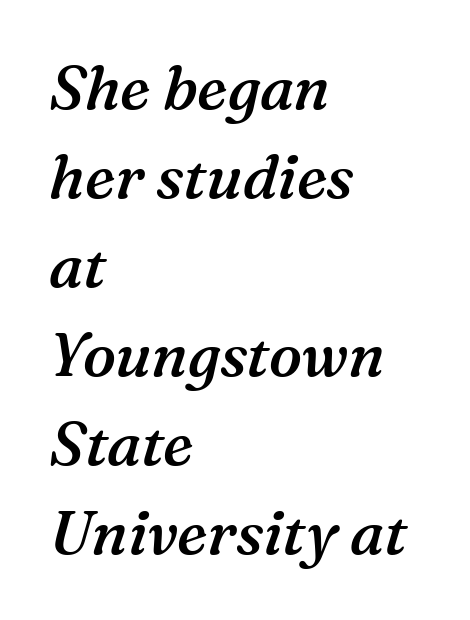
Do the characters align in a grid? No, the font is proportional. The string is rendered with underlining switched off. Typographic density is moderately raised because the face is semibold. Italic? Definitely — the glyphs are oblique.
